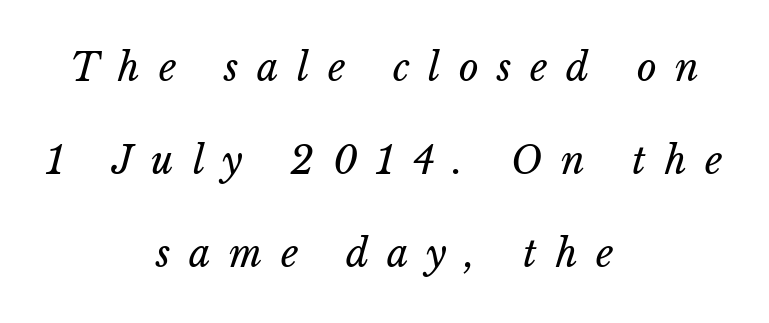
The image shows 38 px regular-weight type; set centered, loose line spacing (2.45x), unusually wide letter spacing (+0.49 em), not underlined; low stroke contrast and a medium x-height.
